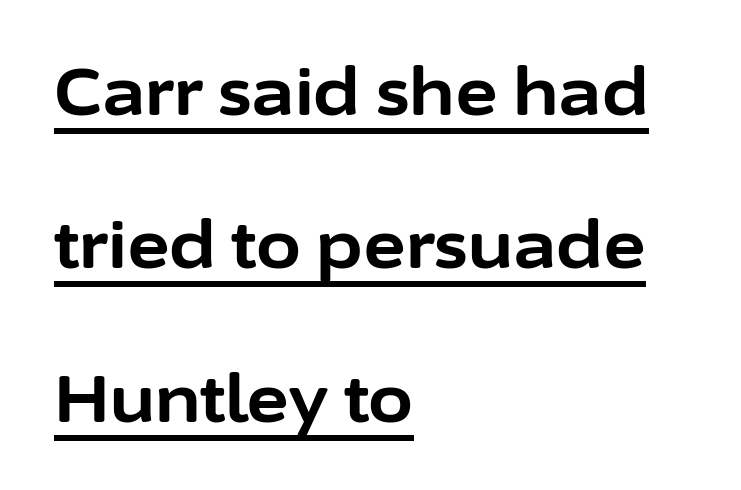
The image shows 65 px bold sans-serif type, upright; set left-aligned, loose line spacing (2.36x), normal letter spacing, underlined; low stroke contrast and a medium x-height.
